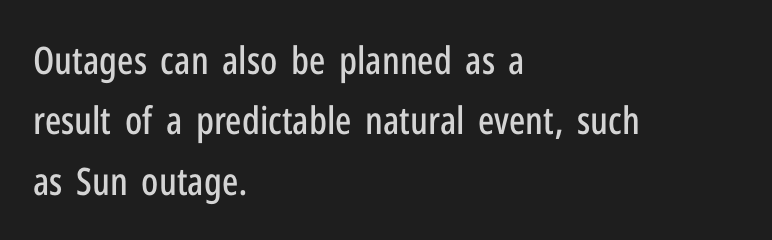
Q: Is the text italic (slanted)? A: No, it is upright.
Q: Is the typeface a serif or a sans-serif typeface? A: Sans-serif.
Q: Is the text underlined? A: No.
Q: How is the paragraph aligned? A: Left-aligned.
Q: Is the spacing between letters normal or unusually wide? A: Normal.
Q: Is the spacing between lines tight, normal or loose? A: Normal.
Q: Width (condensed, normal, or wide)? A: Condensed.
Q: Stroke contrast? A: Low.
Q: x-height? A: Medium.
Q: Monospaced? A: No.
